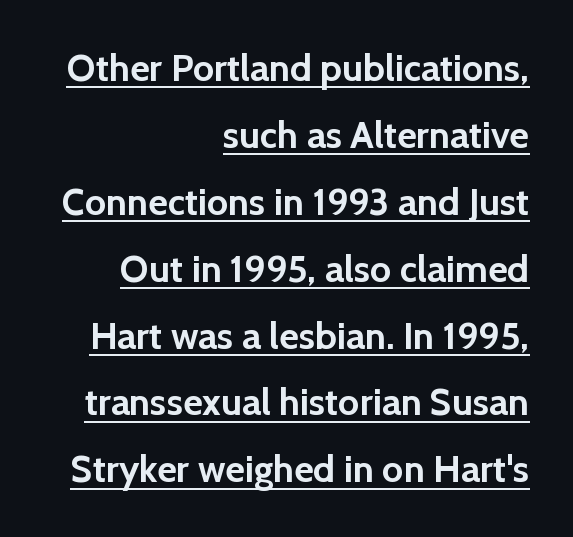
The image shows 38 px semibold sans-serif type, upright; set right-aligned, line spacing 1.76x, normal letter spacing, underlined; a medium x-height.
